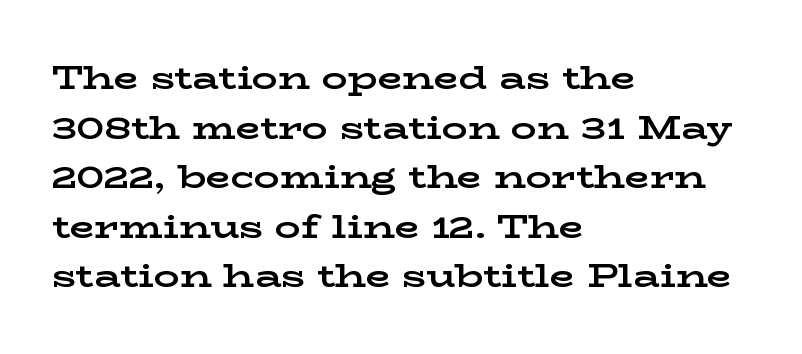
Each letter keeps its own natural width here, so spacing adapts to shape. These lines carry a lot of weight — the face is fully bold. Stroke terminals: seriffed. The space directly below the letters is spotless. Italic? Not at all — the glyphs are vertical.
